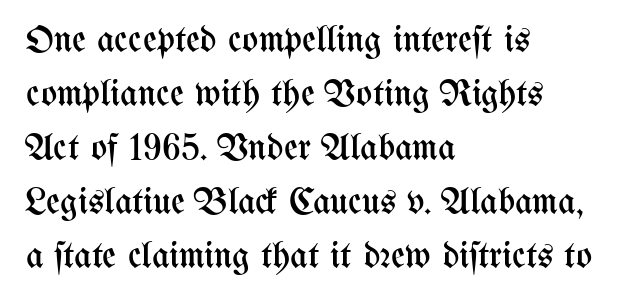
The image shows 38 px regular-weight, condensed type, upright; set left-aligned, normal line spacing (1.42x), normal letter spacing, not underlined; medium stroke contrast and a medium x-height.
